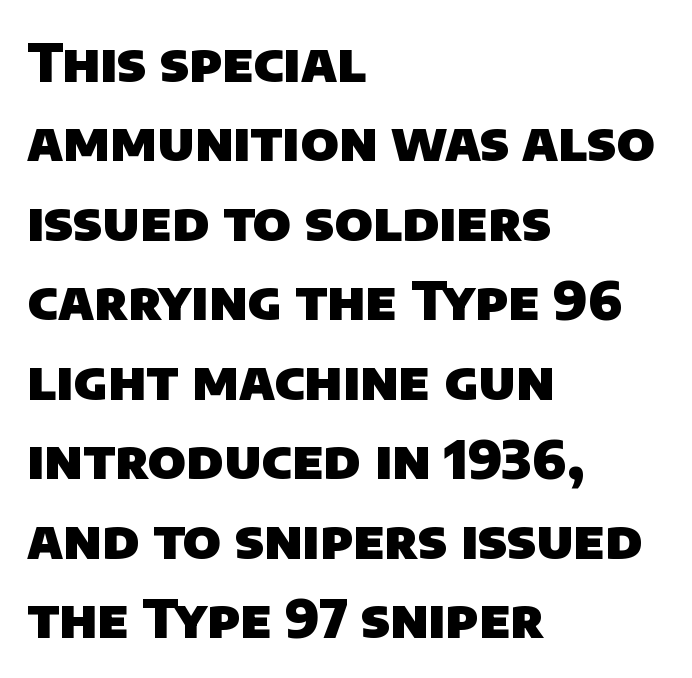
Q: Is the text bold? A: Yes.
Q: Is the typeface a serif or a sans-serif typeface? A: Sans-serif.
Q: Is the text underlined? A: No.
Q: How is the paragraph aligned? A: Left-aligned.
Q: Is the spacing between letters normal or unusually wide? A: Normal.
Q: Is the spacing between lines tight, normal or loose? A: Normal.
Q: Width (condensed, normal, or wide)? A: Normal.
Q: Stroke contrast? A: Low.
Q: x-height? A: Large.
Q: Monospaced? A: No.
